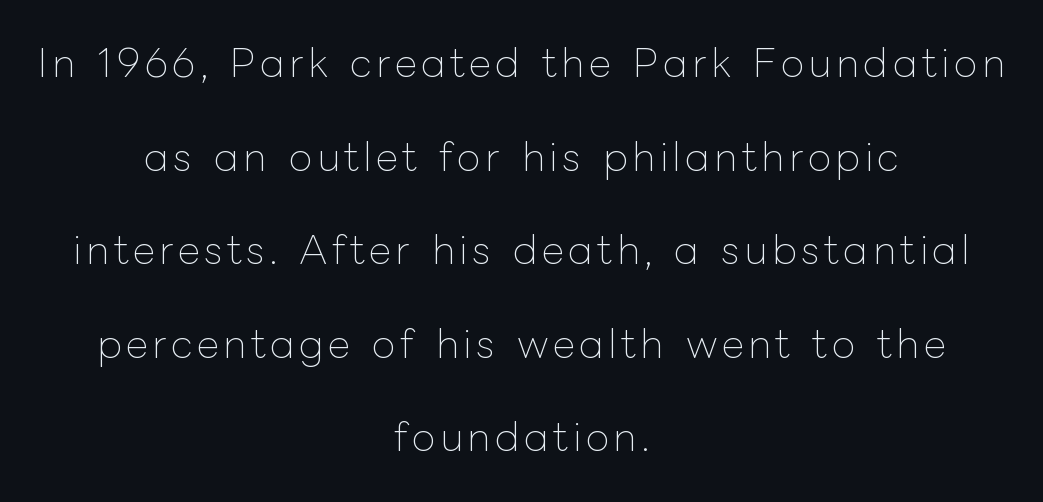
Q: Is the text bold? A: No.
Q: Is the text italic (slanted)? A: No, it is upright.
Q: Is the text underlined? A: No.
Q: How is the paragraph aligned? A: Centered.
Q: Is the spacing between lines tight, normal or loose? A: Loose.
Q: Width (condensed, normal, or wide)? A: Normal.
Q: Stroke contrast? A: Low.
Q: x-height? A: Medium.
Q: Monospaced? A: No.
